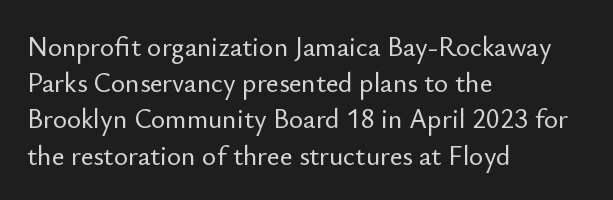
{"italic": "no", "underline": "no", "align": "left", "line_spacing": "normal", "line_spacing_ratio": 1.34, "letter_spacing": "normal", "letter_spacing_em": 0.0, "glyph_px": 27}
